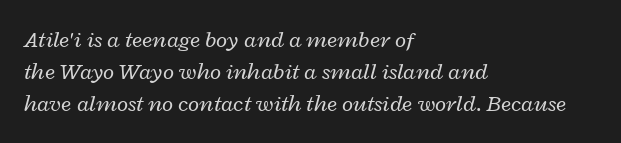
The image shows 23 px text type, italic (leaning right); set left-aligned, normal line spacing (1.4x), normal letter spacing, not underlined.
